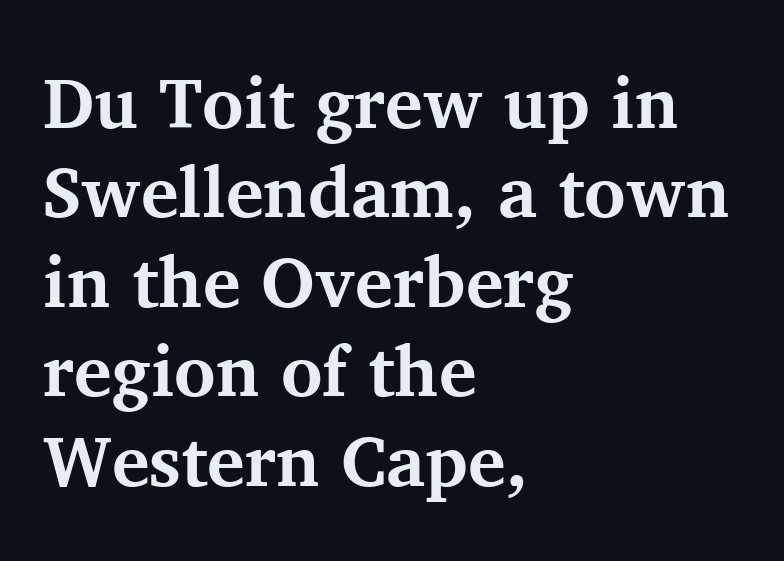
The image shows 71 px bold serif type, upright; set left-aligned, normal line spacing (1.26x), normal letter spacing, not underlined; medium stroke contrast and a medium x-height.
